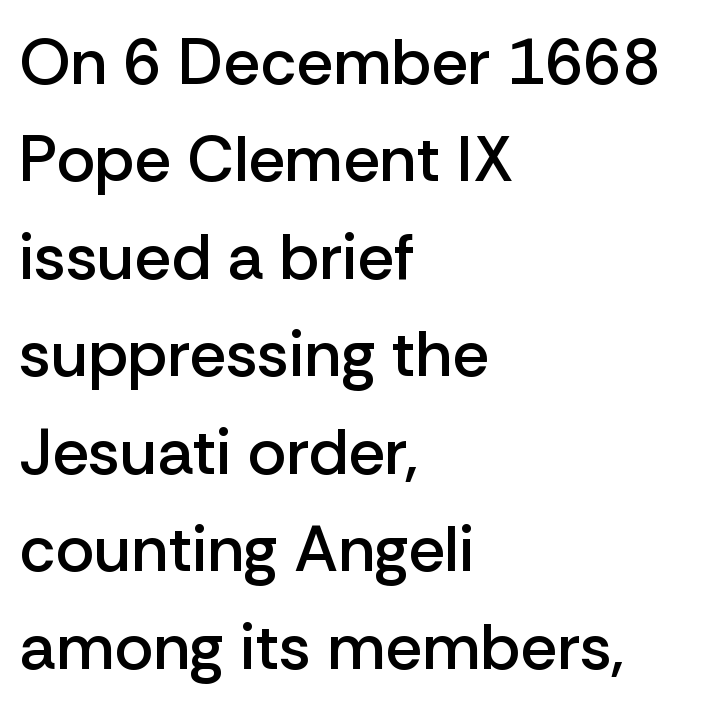
Q: Is the text bold? A: Semi-bold.
Q: Is the text italic (slanted)? A: No, it is upright.
Q: Is the typeface a serif or a sans-serif typeface? A: Sans-serif.
Q: Is the text underlined? A: No.
Q: How is the paragraph aligned? A: Left-aligned.
Q: Is the spacing between letters normal or unusually wide? A: Normal.
Q: Is the spacing between lines tight, normal or loose? A: Normal.
Q: Width (condensed, normal, or wide)? A: Normal.
Q: Stroke contrast? A: Low.
Q: x-height? A: Medium.
Q: Monospaced? A: No.
